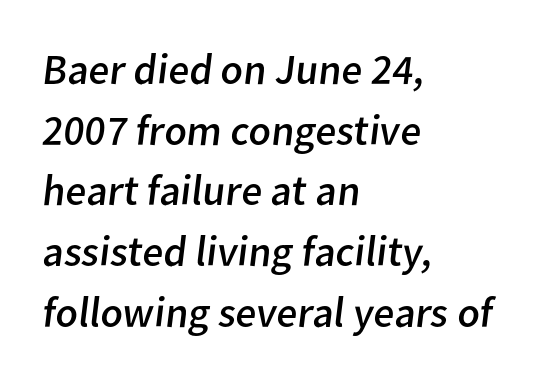
Notice how descenders clear the ascenders below comfortably — that's standard leading. The horizontal fit of the characters is conventional and even. Stroke mass is kept to a normal reading level or below. This rendering features lettering with no underline. A typesetter would label this face a sans.
